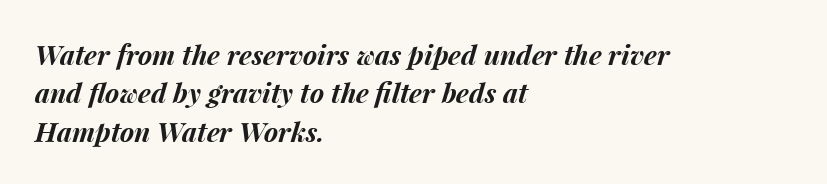
Q: Is the text bold? A: Yes.
Q: Is the text italic (slanted)? A: Yes, it leans right by about 15 degrees.
Q: Is the text underlined? A: No.
Q: How is the paragraph aligned? A: Left-aligned.
Q: Is the spacing between letters normal or unusually wide? A: Normal.
Q: Is the spacing between lines tight, normal or loose? A: Normal.
